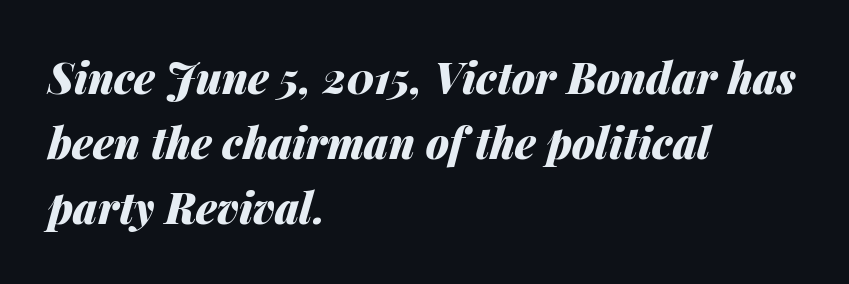
The image shows 42 px heavy type, italic (leaning right); set left-aligned, normal line spacing (1.55x), normal letter spacing, not underlined; medium stroke contrast and a medium x-height.
